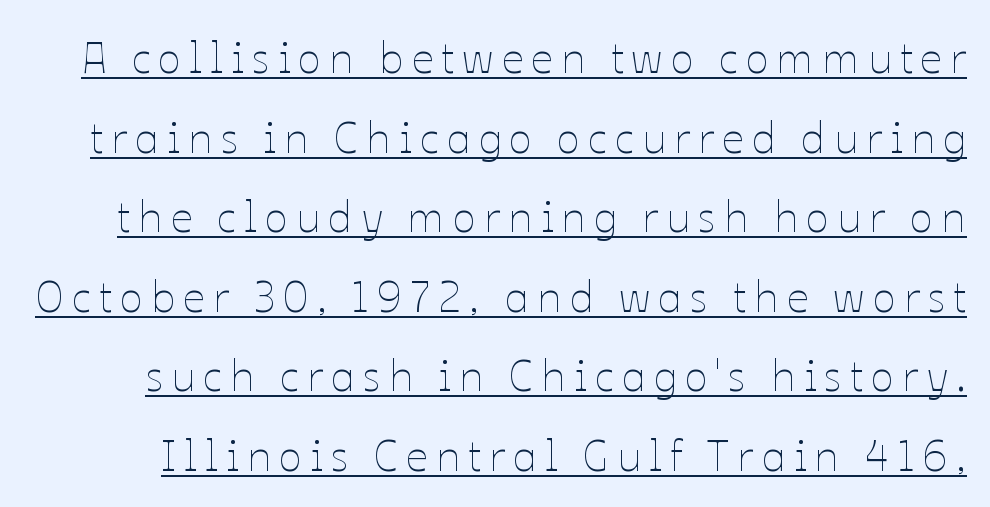
Q: Is the text bold? A: No.
Q: Is the text italic (slanted)? A: No, it is upright.
Q: Is the text underlined? A: Yes.
Q: Width (condensed, normal, or wide)? A: Normal.
Q: Stroke contrast? A: Low.
Q: x-height? A: Medium.
Q: Monospaced? A: No.
